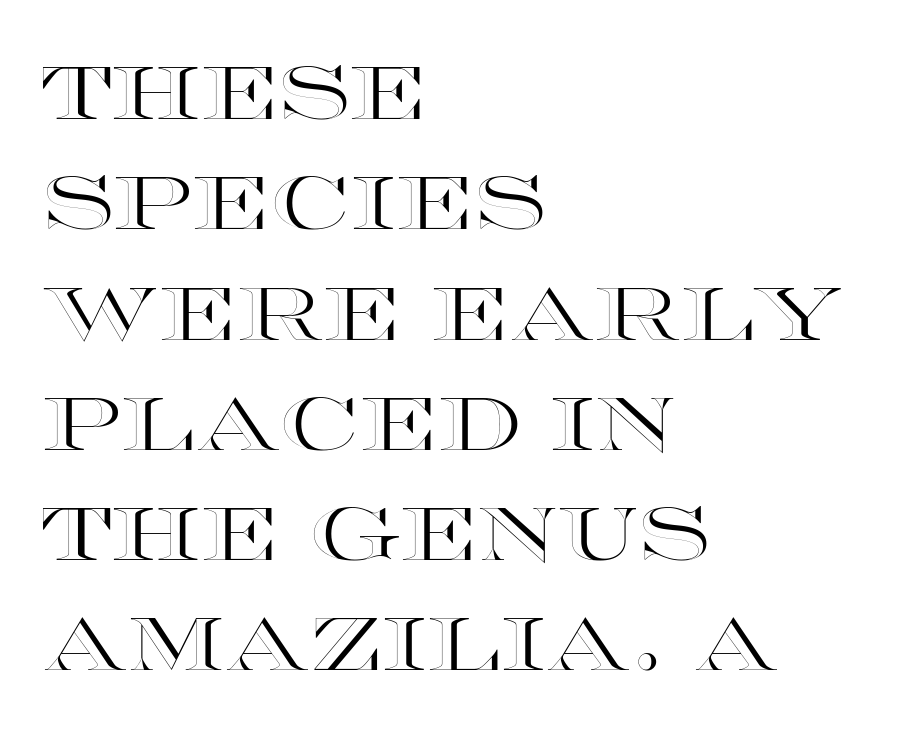
The image shows 74 px wide type, upright; set left-aligned, normal line spacing (1.49x), normal letter spacing, not underlined; a large x-height.
